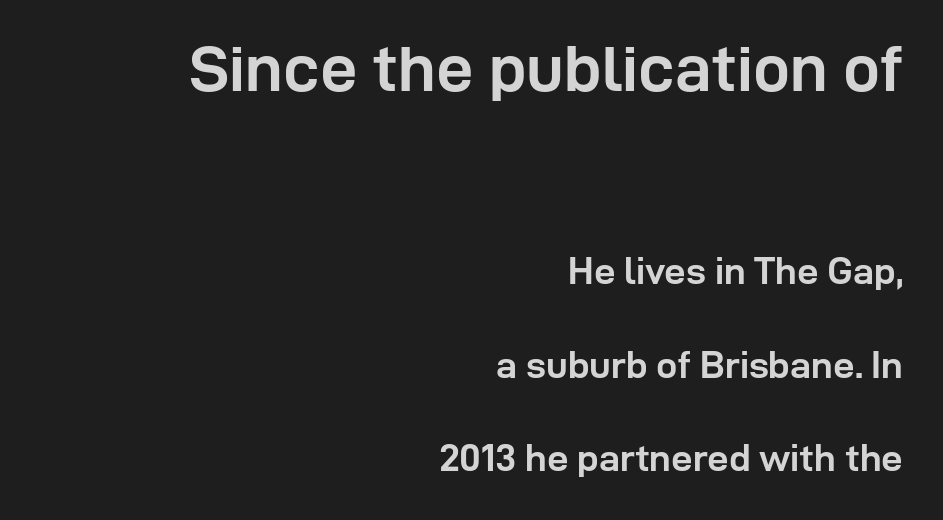
The image shows 66 px semibold sans-serif type, upright; set right-aligned, loose line spacing (2.45x), normal letter spacing, not underlined; the first (top) block is 1.74x larger; low stroke contrast and a medium x-height.
